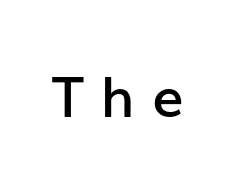
{"serif": "no", "italic": "no", "bold": "semi", "weight": "semibold", "width": "normal", "stroke_contrast": "low", "x_height": "medium", "monospaced": "no", "underline": "no", "letter_spacing": "wide", "letter_spacing_em": 0.31, "glyph_px": 56}
